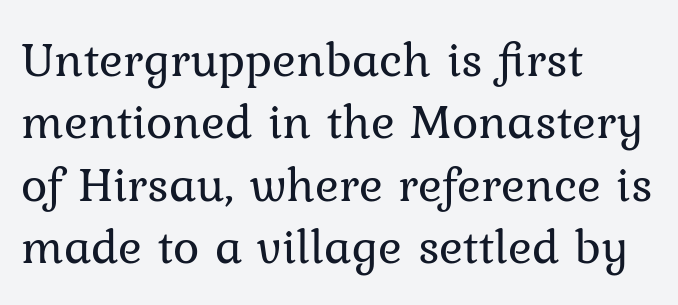
The lines sit at an ordinary, default distance from one another. The strokes are not fattened; the text isn't bold. I'd call this a serif setting — the letters wear small feet. The font's upright variant was chosen for this text. This rendering leaves character spacing at its baseline value.
